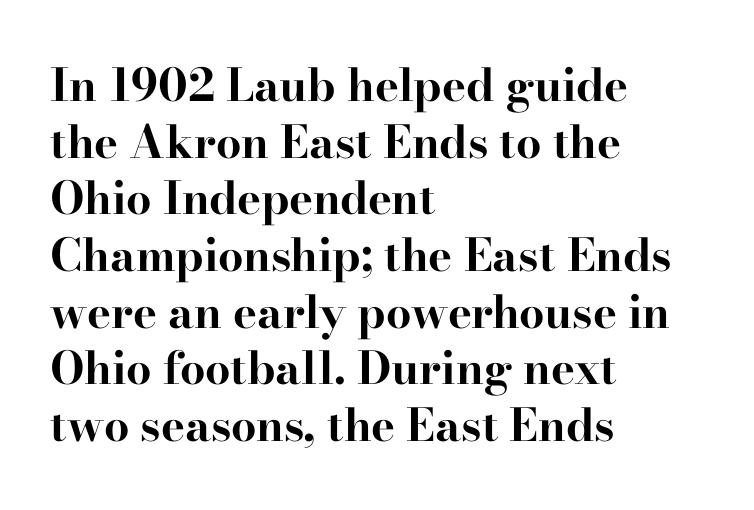
Q: Is the text bold? A: Yes.
Q: Is the text italic (slanted)? A: No, it is upright.
Q: Is the typeface a serif or a sans-serif typeface? A: Serif.
Q: Is the text underlined? A: No.
Q: How is the paragraph aligned? A: Left-aligned.
Q: Is the spacing between letters normal or unusually wide? A: Normal.
Q: Is the spacing between lines tight, normal or loose? A: Normal.
Q: Width (condensed, normal, or wide)? A: Wide.
Q: Stroke contrast? A: High.
Q: x-height? A: Small.
Q: Monospaced? A: No.
